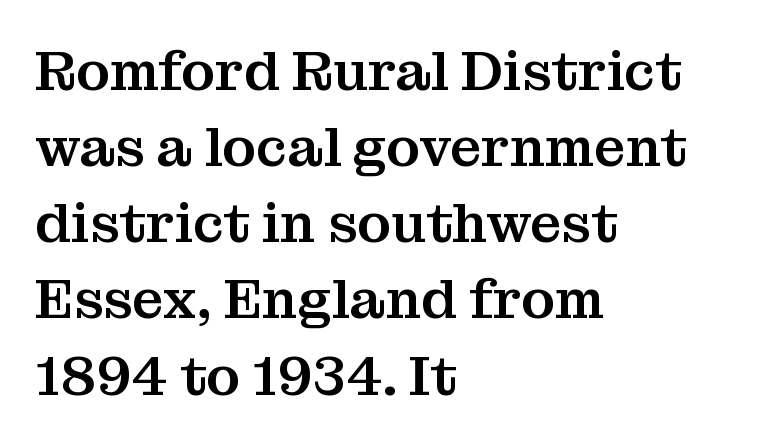
Inter-character spacing is left at the font's built-in metrics. Each letter keeps its own natural width here, so spacing adapts to shape. Nobody drew a line under any word here. These lines stack with their left ends in a neat column. The typography opts for an upright posture over an oblique one.
